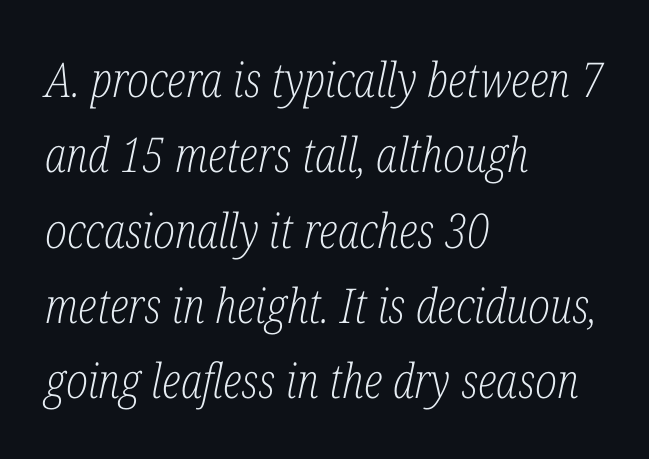
The string is rendered with underlining switched off. The face used here has a pronounced slope to its letters. This sample has the flowing, uneven cadence of proportional lettering. One-word summary of the alignment: left.
